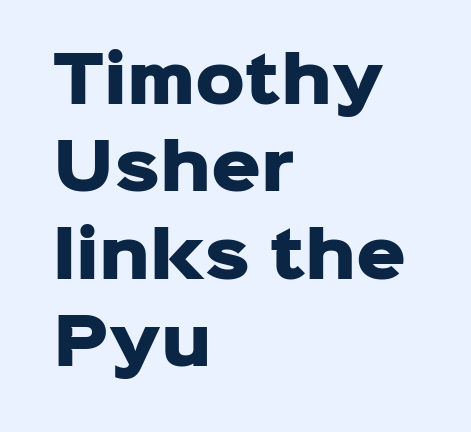
The image shows 62 px heavy sans-serif type, upright; set left-aligned, normal line spacing (1.41x), normal letter spacing, not underlined; low stroke contrast and a medium x-height.
